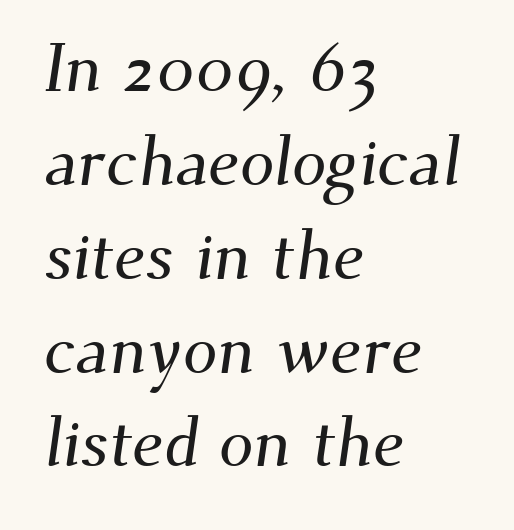
The image shows 69 px serif type; set left-aligned, normal line spacing (1.36x), normal letter spacing, not underlined; medium stroke contrast and a small x-height.
